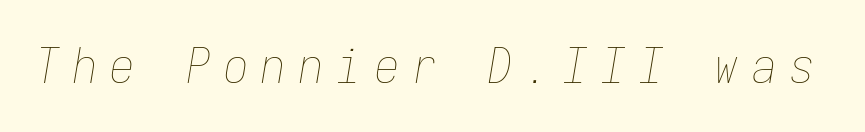
Q: Is the text bold? A: No.
Q: Is the text italic (slanted)? A: Yes, it leans right by about 9 degrees.
Q: Is the text underlined? A: No.
Q: Is the spacing between letters normal or unusually wide? A: Unusually wide.
Q: Width (condensed, normal, or wide)? A: Condensed.
Q: Stroke contrast? A: Low.
Q: x-height? A: Medium.
Q: Monospaced? A: Yes.
